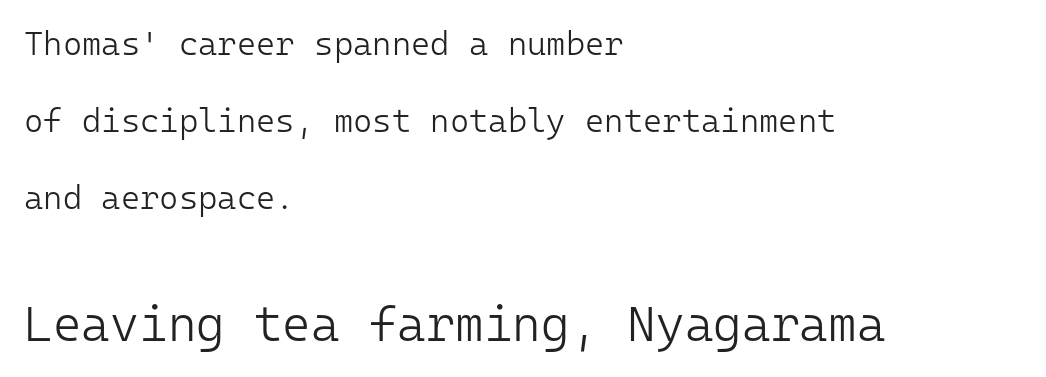
Q: Is the text bold? A: No.
Q: Is the text italic (slanted)? A: No, it is upright.
Q: Is the typeface a serif or a sans-serif typeface? A: Sans-serif.
Q: Is the text underlined? A: No.
Q: How is the paragraph aligned? A: Left-aligned.
Q: Is the spacing between letters normal or unusually wide? A: Normal.
Q: Is the spacing between lines tight, normal or loose? A: Loose.
Q: Which block of text is set in a larger size, the first (top) or the second (bottom)? A: The second (bottom) one.
Q: Width (condensed, normal, or wide)? A: Normal.
Q: Stroke contrast? A: Low.
Q: x-height? A: Medium.
Q: Monospaced? A: Yes.
